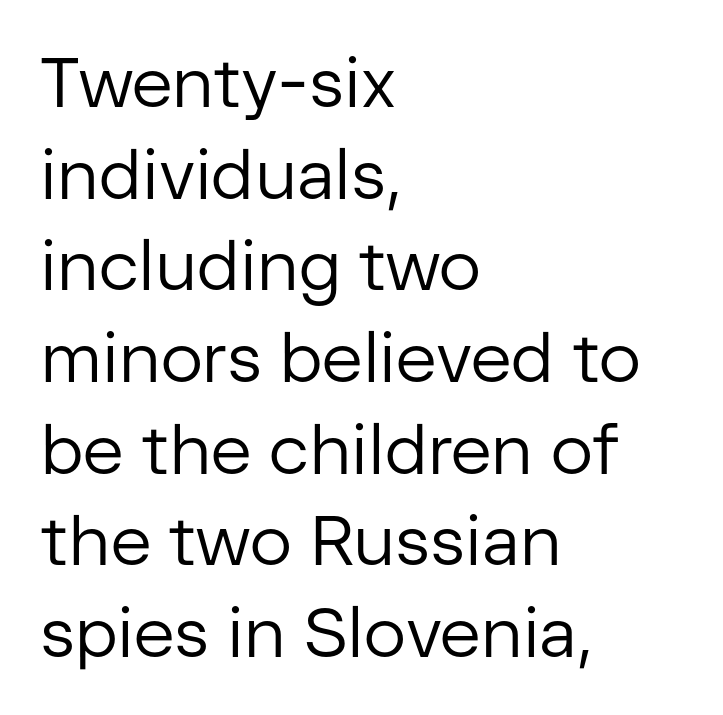
Q: Is the text bold? A: No.
Q: Is the text italic (slanted)? A: No, it is upright.
Q: Is the typeface a serif or a sans-serif typeface? A: Sans-serif.
Q: Is the text underlined? A: No.
Q: How is the paragraph aligned? A: Left-aligned.
Q: Is the spacing between letters normal or unusually wide? A: Normal.
Q: Is the spacing between lines tight, normal or loose? A: Normal.
Q: Width (condensed, normal, or wide)? A: Normal.
Q: Stroke contrast? A: Low.
Q: x-height? A: Medium.
Q: Monospaced? A: No.
